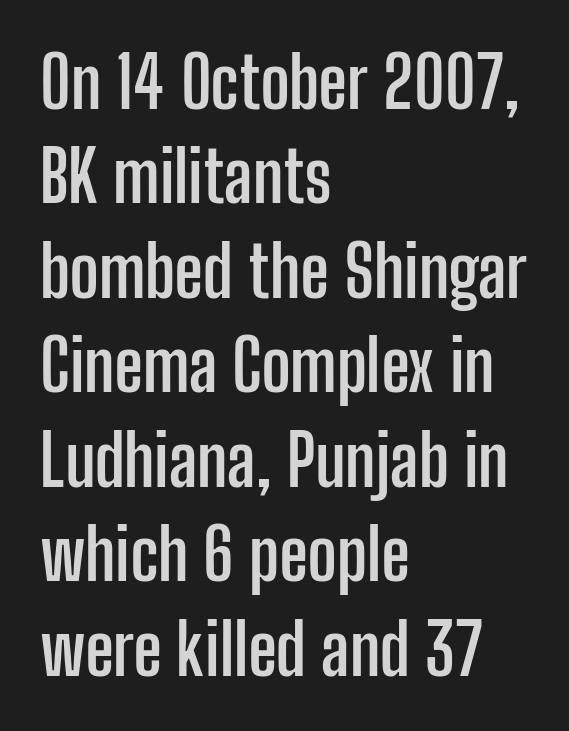
The image shows 70 px semibold, condensed sans-serif type, upright; set left-aligned, normal line spacing (1.35x), normal letter spacing, not underlined; low stroke contrast and a medium x-height.
